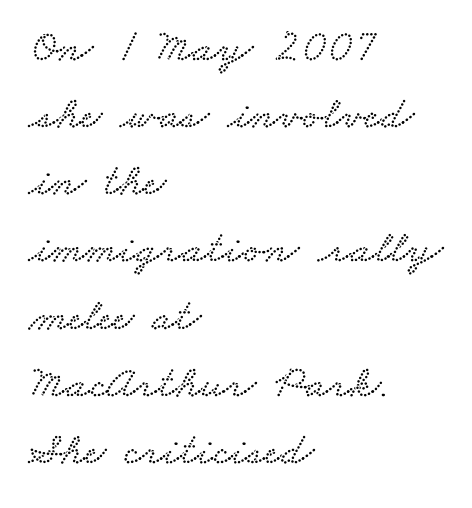
{"serif": "yes", "width": "wide", "stroke_contrast": "low", "x_height": "small", "monospaced": "no", "underline": "no", "align": "left", "line_spacing": "normal", "line_spacing_ratio": 1.46, "letter_spacing": "normal", "letter_spacing_em": 0.0, "glyph_px": 46}
